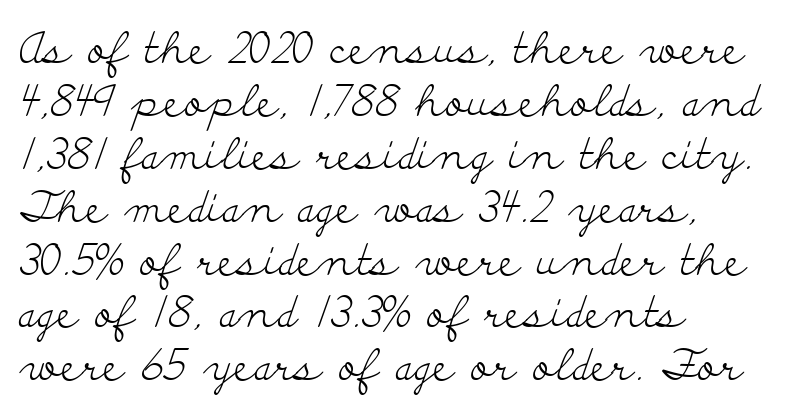
In CSS terms this would be text-align: left. Examine the stroke ends and you'll spot serifs. Character widths vary here, with narrow letters taking less room than wide ones.
